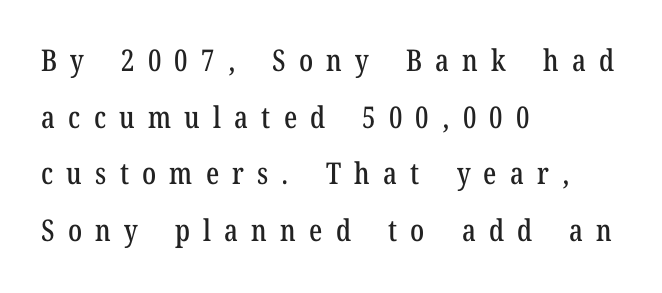
The image shows 30 px condensed serif type, upright; set left-aligned, line spacing 1.89x, unusually wide letter spacing (+0.44 em), not underlined; low stroke contrast and a medium x-height.
